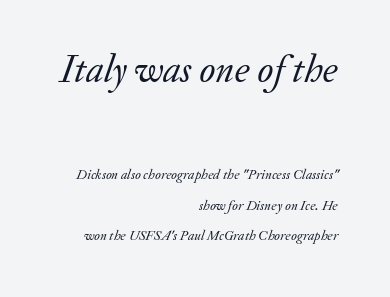
Q: Is the text bold? A: No.
Q: Is the text italic (slanted)? A: Yes, it leans right by about 20 degrees.
Q: Is the typeface a serif or a sans-serif typeface? A: Serif.
Q: Is the text underlined? A: No.
Q: How is the paragraph aligned? A: Right-aligned.
Q: Is the spacing between letters normal or unusually wide? A: Normal.
Q: Is the spacing between lines tight, normal or loose? A: Loose.
Q: Which block of text is set in a larger size, the first (top) or the second (bottom)? A: The first (top) one.
Q: Width (condensed, normal, or wide)? A: Normal.
Q: Stroke contrast? A: Low.
Q: x-height? A: Small.
Q: Monospaced? A: No.
